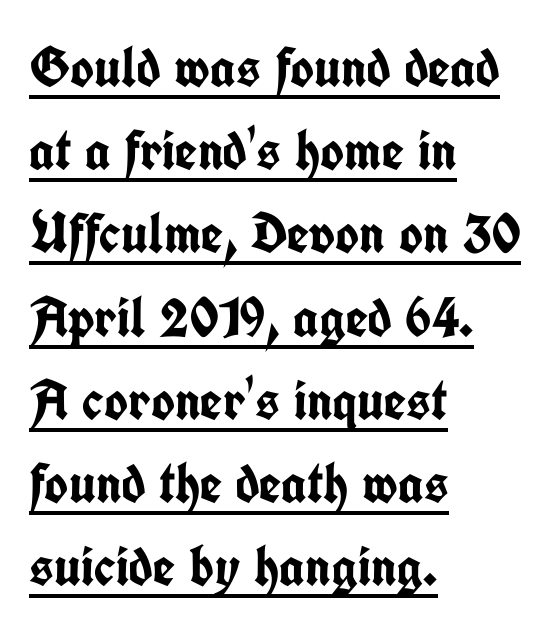
The image shows 57 px semibold, condensed sans-serif type, upright; set left-aligned, normal line spacing (1.46x), normal letter spacing, underlined; low stroke contrast and a medium x-height.
